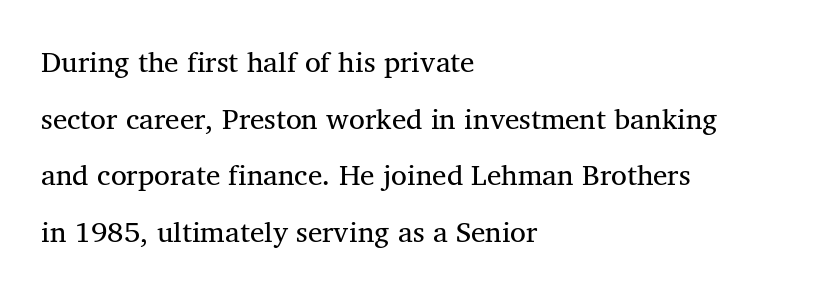
The image shows 29 px regular-weight serif type, upright; set left-aligned, loose line spacing (1.95x), normal letter spacing, not underlined; medium stroke contrast and a medium x-height.
